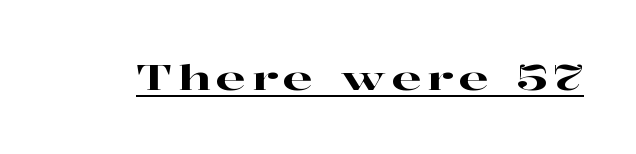
Observe the serifs anchoring each vertical stroke in this sample. If you drew a line through each stem, it would be perfectly vertical. The words here are underlined. Spacing verdict: proportional, widths tailored to each character.
